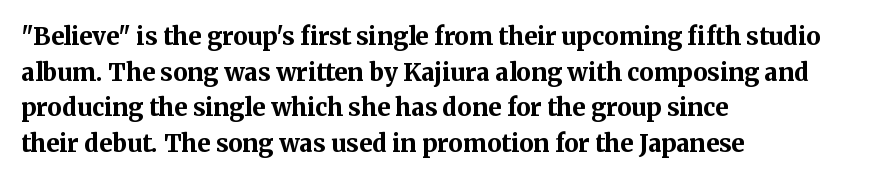
The image shows 24 px bold type, upright; set left-aligned, normal line spacing (1.48x), normal letter spacing, not underlined.
